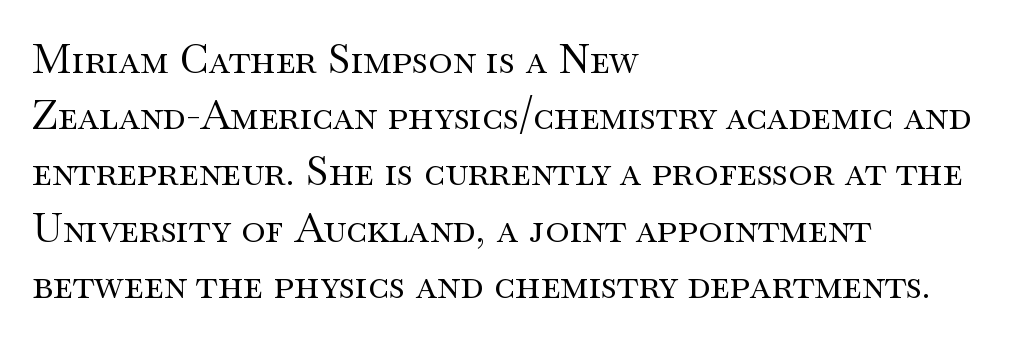
The image shows 41 px regular-weight, wide serif type, upright; set left-aligned, normal line spacing (1.37x), normal letter spacing, not underlined; medium stroke contrast and a small x-height.
